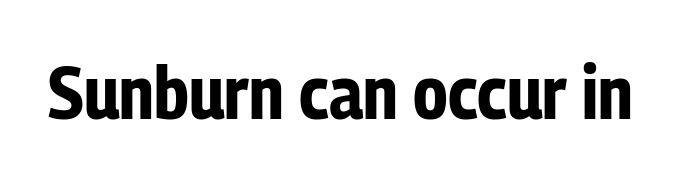
{"serif": "no", "italic": "no", "bold": "yes", "weight": "bold", "width": "condensed", "stroke_contrast": "low", "x_height": "medium", "monospaced": "no", "underline": "no", "letter_spacing": "normal", "letter_spacing_em": 0.0, "glyph_px": 73}
